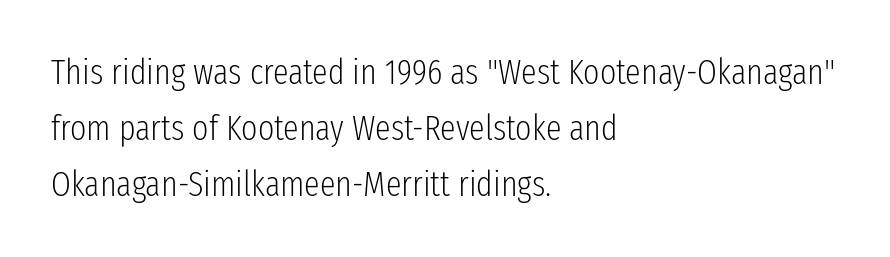
The image shows 35 px light, condensed sans-serif type, upright; set left-aligned, normal line spacing (1.6x), normal letter spacing, not underlined; low stroke contrast and a medium x-height.
